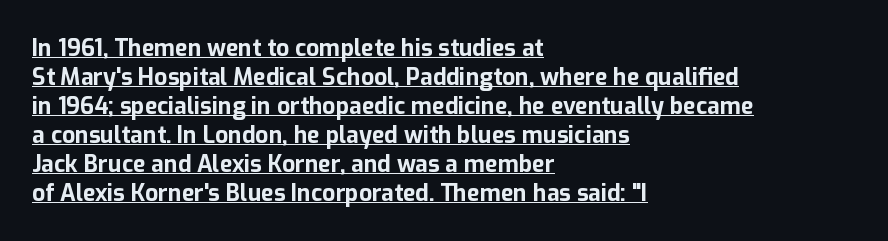
The image shows 23 px bold type, upright; set left-aligned, normal line spacing (1.26x), normal letter spacing, underlined.
